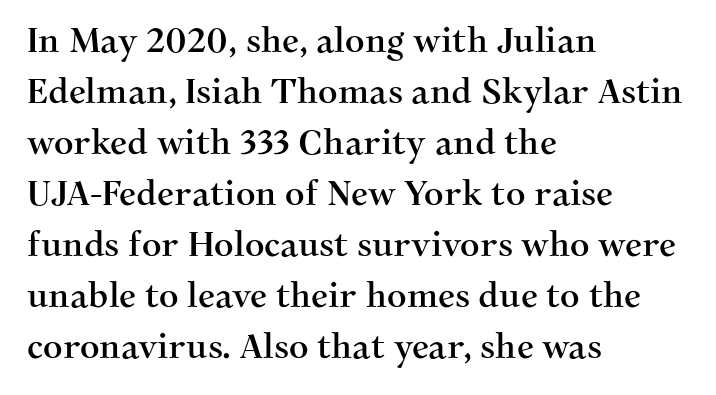
Q: Is the text italic (slanted)? A: No, it is upright.
Q: Is the typeface a serif or a sans-serif typeface? A: Serif.
Q: Is the text underlined? A: No.
Q: How is the paragraph aligned? A: Left-aligned.
Q: Is the spacing between letters normal or unusually wide? A: Normal.
Q: Is the spacing between lines tight, normal or loose? A: Normal.
Q: Width (condensed, normal, or wide)? A: Normal.
Q: Stroke contrast? A: Medium.
Q: x-height? A: Medium.
Q: Monospaced? A: No.
